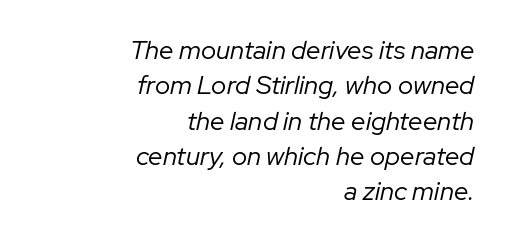
Q: Is the text bold? A: No.
Q: Is the text italic (slanted)? A: Yes, it leans right by about 12 degrees.
Q: Is the text underlined? A: No.
Q: How is the paragraph aligned? A: Right-aligned.
Q: Is the spacing between letters normal or unusually wide? A: Normal.
Q: Is the spacing between lines tight, normal or loose? A: Normal.
